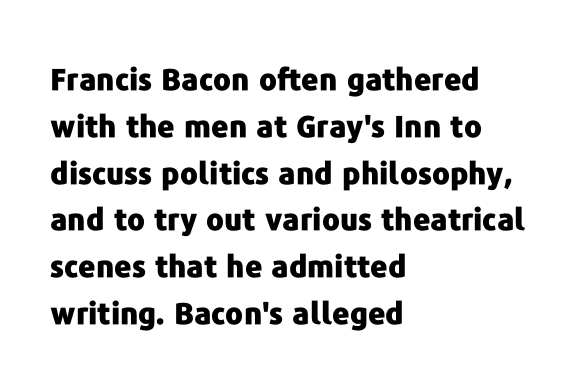
Summary of vertical rhythm: regular, with standard interline spacing. A roman cut, with each character standing at attention. A typesetter would label this face a sans. The baseline area is clear.
